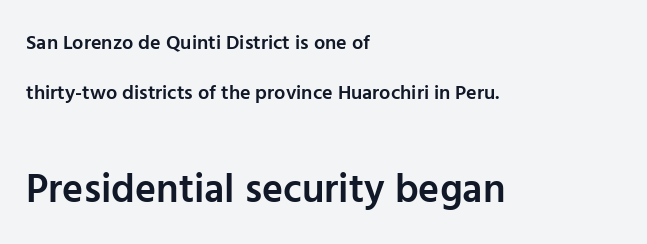
Q: Is the text bold? A: Semi-bold.
Q: Is the text italic (slanted)? A: No, it is upright.
Q: Is the typeface a serif or a sans-serif typeface? A: Sans-serif.
Q: Is the text underlined? A: No.
Q: How is the paragraph aligned? A: Left-aligned.
Q: Is the spacing between letters normal or unusually wide? A: Normal.
Q: Is the spacing between lines tight, normal or loose? A: Loose.
Q: Which block of text is set in a larger size, the first (top) or the second (bottom)? A: The second (bottom) one.
Q: Width (condensed, normal, or wide)? A: Normal.
Q: Stroke contrast? A: Low.
Q: x-height? A: Medium.
Q: Monospaced? A: No.
